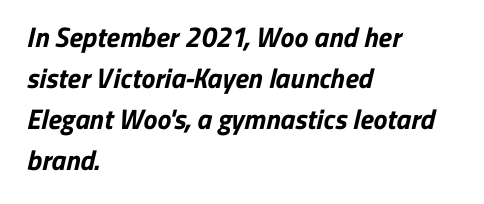
This is sans-serif lettering, the kind often seen on screens and signage. The letterforms sit shoulder to shoulder at normal distance. Bare-footed words on every line. Is there much room between lines? A standard amount, neither cramped nor airy.
